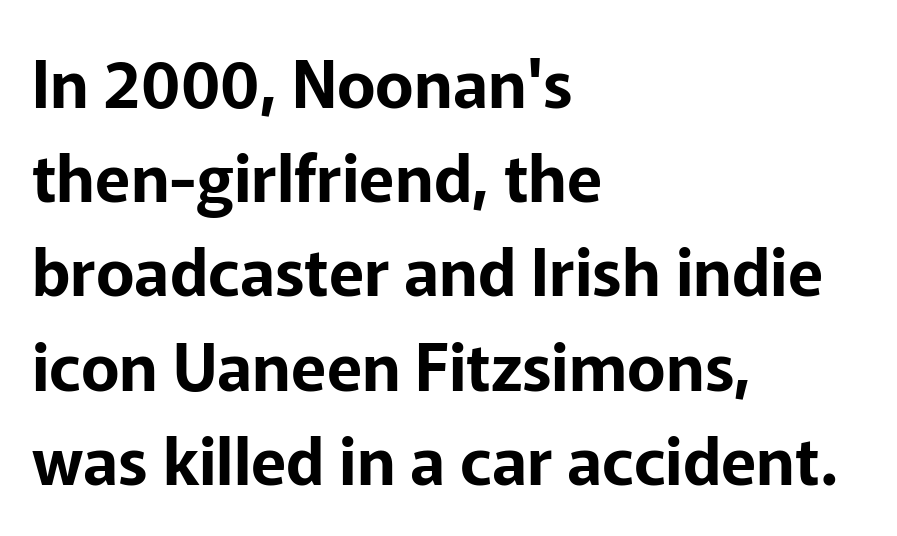
No word sits above an underline. The typeface chosen for these lines omits serifs. Italic? Not at all — the glyphs are vertical. These lines are rendered in a variable-pitch font. The lines are quadded left.
